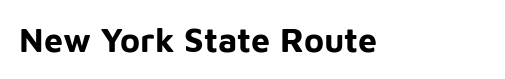
Q: Is the text bold? A: Yes.
Q: Is the text italic (slanted)? A: No, it is upright.
Q: Is the typeface a serif or a sans-serif typeface? A: Sans-serif.
Q: Is the text underlined? A: No.
Q: Is the spacing between letters normal or unusually wide? A: Normal.
Q: Width (condensed, normal, or wide)? A: Normal.
Q: Stroke contrast? A: Low.
Q: x-height? A: Medium.
Q: Monospaced? A: No.
